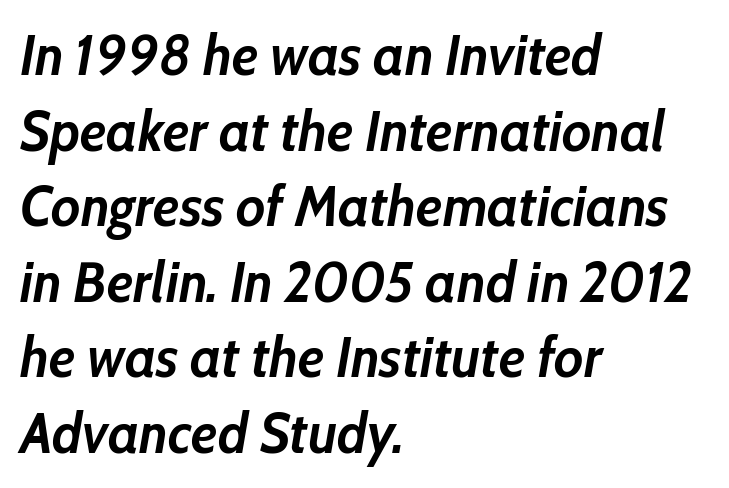
The image shows 56 px semibold type, italic (leaning right); set left-aligned, normal line spacing (1.35x), normal letter spacing, not underlined; low stroke contrast and a medium x-height.
